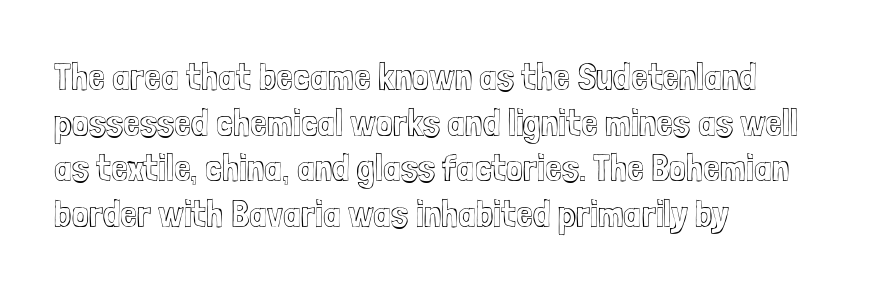
The image shows 38 px condensed type, upright; set left-aligned, line spacing 1.2x, normal letter spacing, not underlined; a medium x-height.
